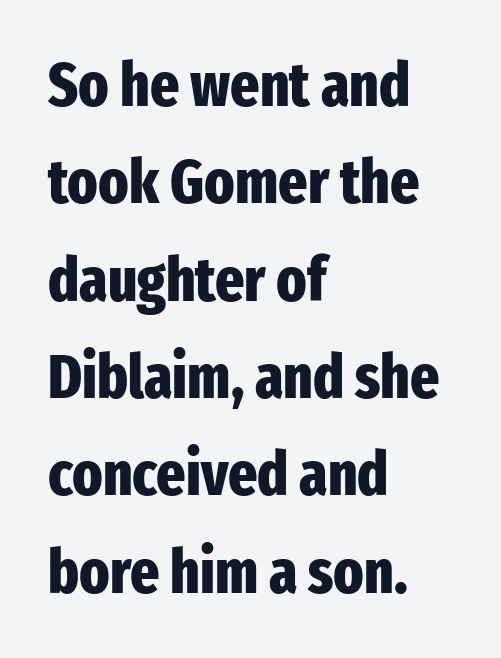
Each line starts at the same left margin while the right side varies. Looks like regular typesetting: each glyph gets only the width it needs. The space between consecutive lines is moderate. How are the letters spaced? Ordinarily, with no added tracking.
